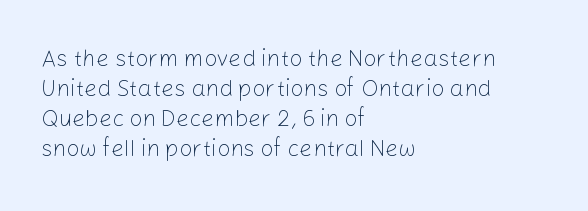
Q: Is the text bold? A: No.
Q: Is the text italic (slanted)? A: No, it is upright.
Q: Is the text underlined? A: No.
Q: How is the paragraph aligned? A: Left-aligned.
Q: Is the spacing between letters normal or unusually wide? A: Normal.
Q: Is the spacing between lines tight, normal or loose? A: Normal.
